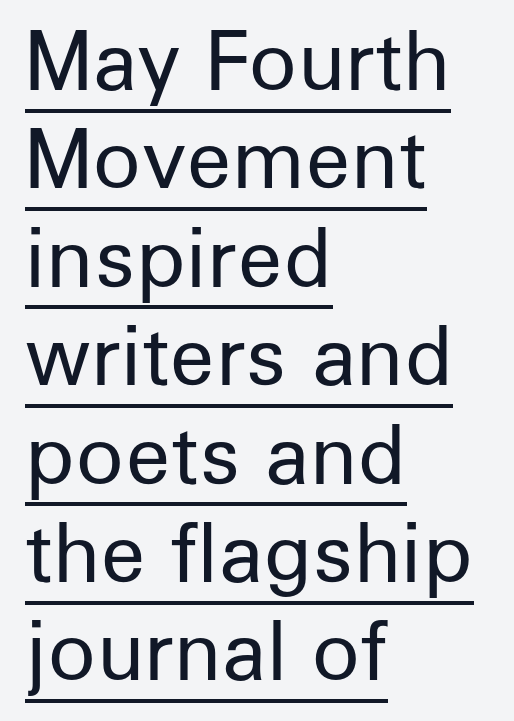
The image shows 80 px regular-weight sans-serif type, upright; set left-aligned, line spacing 1.23x, normal letter spacing, underlined; low stroke contrast and a medium x-height.
